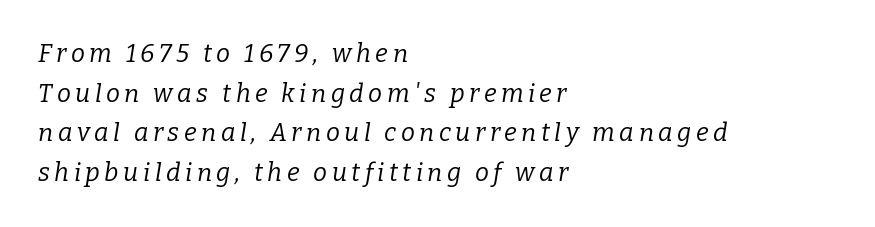
The image shows 25 px text type, italic (leaning right); set left-aligned, normal line spacing (1.59x), not underlined.
